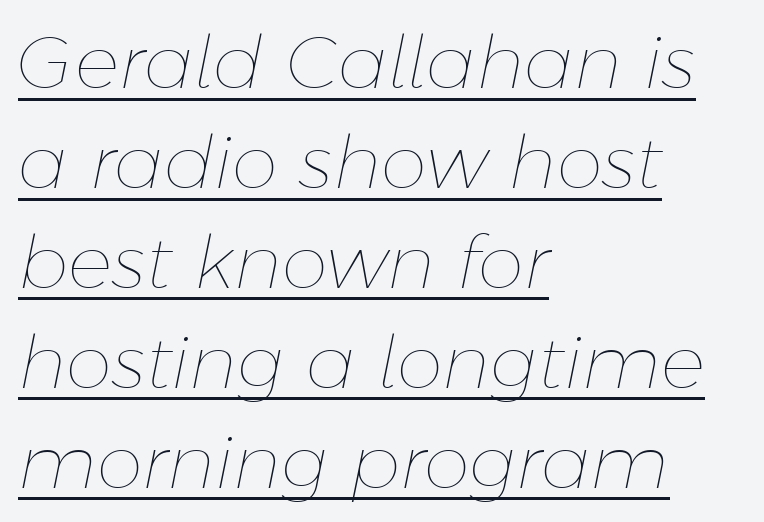
The image shows 74 px thin type, italic (leaning right); set left-aligned, normal line spacing (1.35x), normal letter spacing, underlined; low stroke contrast and a medium x-height.
